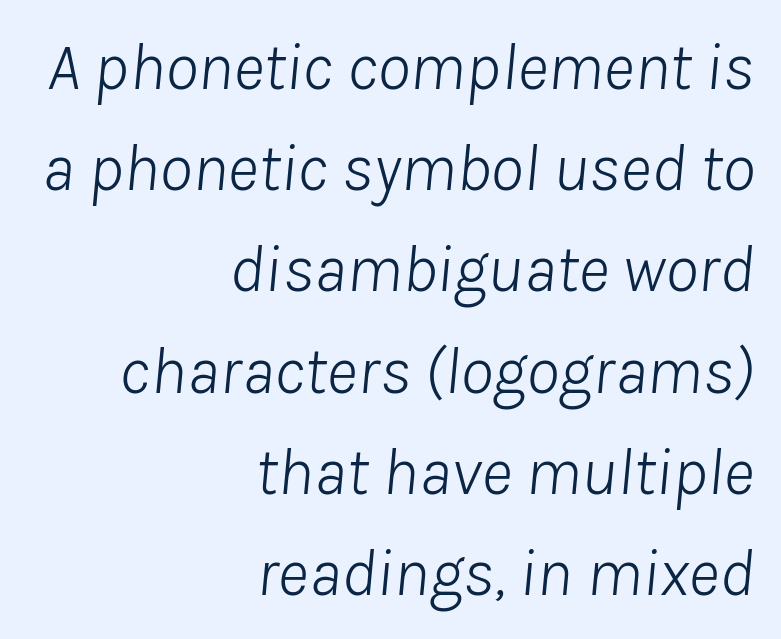
Q: Is the text bold? A: No.
Q: Is the text italic (slanted)? A: Yes, it leans right by about 8 degrees.
Q: Is the text underlined? A: No.
Q: How is the paragraph aligned? A: Right-aligned.
Q: Is the spacing between letters normal or unusually wide? A: Normal.
Q: Is the spacing between lines tight, normal or loose? A: Normal.
Q: Width (condensed, normal, or wide)? A: Normal.
Q: Stroke contrast? A: Low.
Q: x-height? A: Medium.
Q: Monospaced? A: No.
